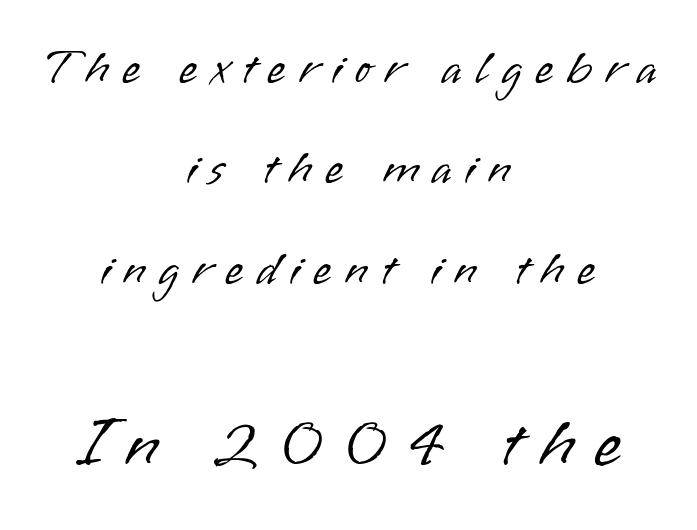
Q: Is the text bold? A: No.
Q: Is the text italic (slanted)? A: Yes.
Q: Is the typeface a serif or a sans-serif typeface? A: Sans-serif.
Q: Is the text underlined? A: No.
Q: How is the paragraph aligned? A: Centered.
Q: Is the spacing between letters normal or unusually wide? A: Unusually wide.
Q: Is the spacing between lines tight, normal or loose? A: Loose.
Q: Which block of text is set in a larger size, the first (top) or the second (bottom)? A: The second (bottom) one.
Q: Width (condensed, normal, or wide)? A: Normal.
Q: Stroke contrast? A: Low.
Q: x-height? A: Small.
Q: Monospaced? A: No.
